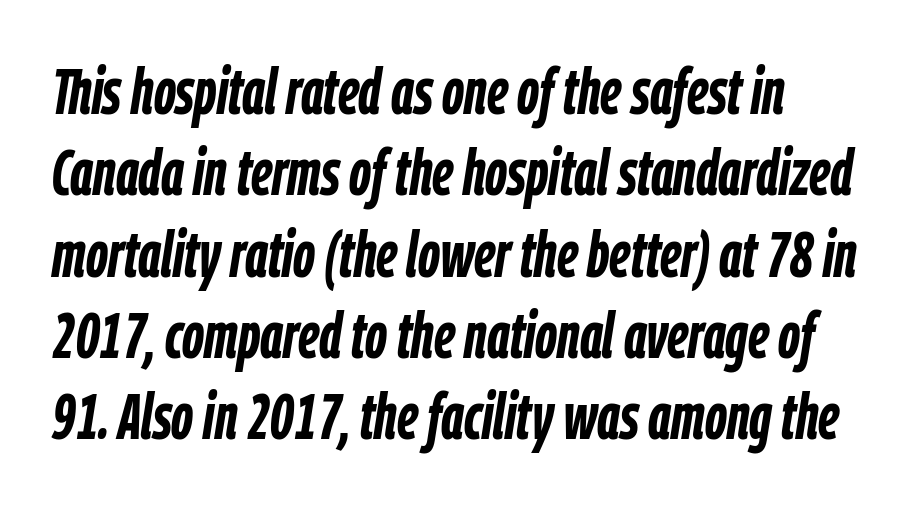
{"italic": "yes", "lean": "right", "slant_degrees": 9, "bold": "yes", "weight": "semibold", "width": "condensed", "stroke_contrast": "low", "x_height": "medium", "monospaced": "no", "underline": "no", "align": "left", "line_spacing": "normal", "line_spacing_ratio": 1.27, "letter_spacing": "normal", "letter_spacing_em": 0.0, "glyph_px": 64}
